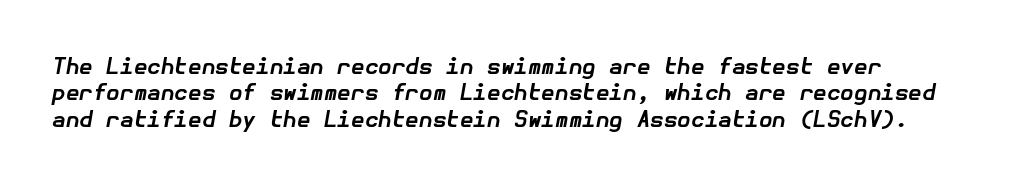
Q: Is the text bold? A: Yes.
Q: Is the text italic (slanted)? A: Yes, it leans right by about 10 degrees.
Q: Is the text underlined? A: No.
Q: How is the paragraph aligned? A: Left-aligned.
Q: Is the spacing between letters normal or unusually wide? A: Normal.
